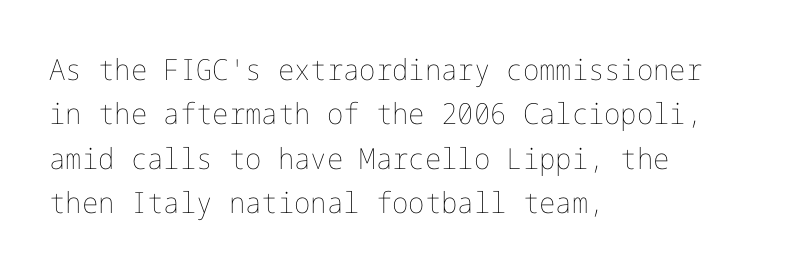
The image shows 29 px thin type, upright; set left-aligned, normal line spacing (1.53x), normal letter spacing, not underlined; low stroke contrast and a medium x-height.
